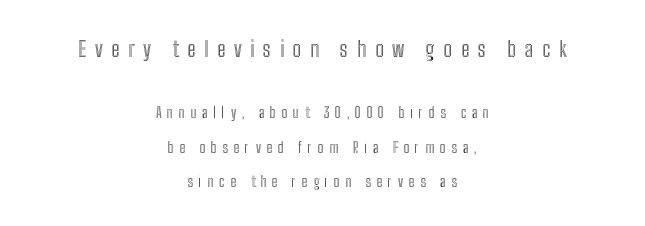
{"italic": "no", "underline": "no", "align": "center", "line_spacing": "loose", "line_spacing_ratio": 2.45, "letter_spacing": "wide", "letter_spacing_em": 0.41, "larger_block": "first", "size_ratio": 1.5, "glyph_px": 21}
